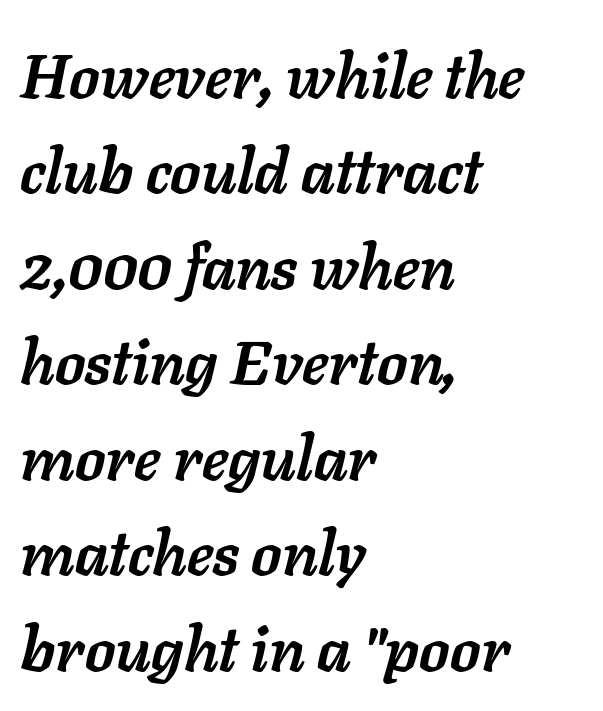
{"italic": "yes", "lean": "right", "slant_degrees": 11, "bold": "yes", "weight": "semibold", "width": "normal", "stroke_contrast": "low", "x_height": "medium", "monospaced": "no", "underline": "no", "align": "left", "line_spacing": "normal", "line_spacing_ratio": 1.54, "letter_spacing": "normal", "letter_spacing_em": 0.0, "glyph_px": 62}
